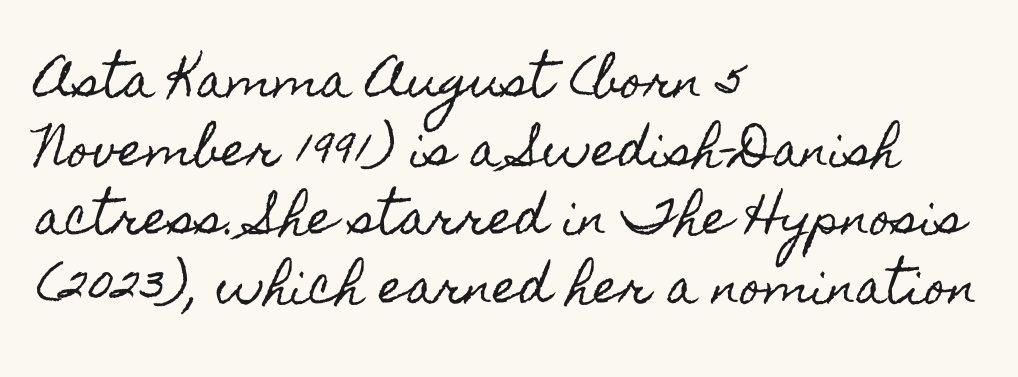
{"width": "condensed", "x_height": "small", "monospaced": "no", "underline": "no", "align": "left", "line_spacing": "normal", "line_spacing_ratio": 1.49, "letter_spacing": "normal", "letter_spacing_em": 0.0, "glyph_px": 46}
